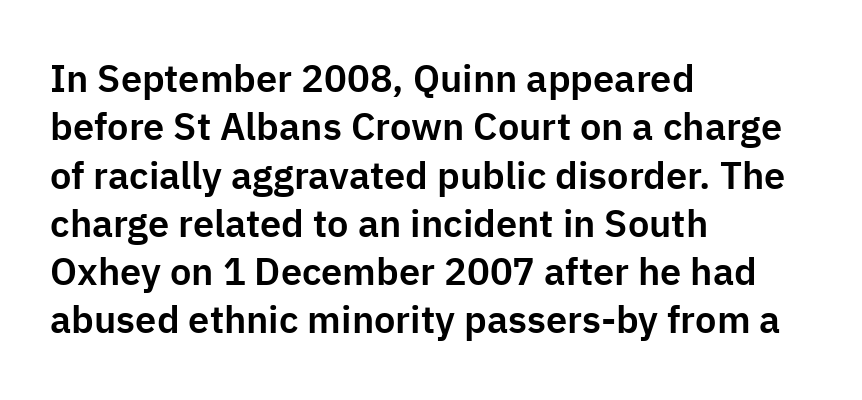
{"serif": "no", "italic": "no", "width": "normal", "stroke_contrast": "low", "x_height": "medium", "monospaced": "no", "underline": "no", "align": "left", "line_spacing": "normal", "line_spacing_ratio": 1.27, "letter_spacing": "normal", "letter_spacing_em": 0.0, "glyph_px": 38}
